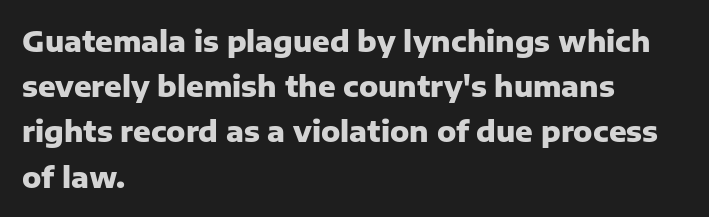
{"serif": "no", "italic": "no", "bold": "yes", "weight": "heavy", "width": "normal", "stroke_contrast": "low", "x_height": "medium", "monospaced": "no", "underline": "no", "align": "left", "line_spacing": "normal", "line_spacing_ratio": 1.56, "letter_spacing": "normal", "letter_spacing_em": 0.0, "glyph_px": 29}
